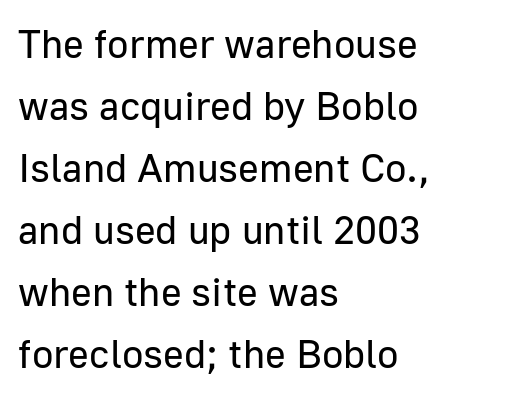
Here the glyphs are tracked normally, forming tight word shapes. You could not count columns in this text — the font is proportionally spaced. The letters look calm and open, with moderate or lighter stems. Plain, unruled lines of type. This block has exactly the height ordinary leading produces. Teacher's note: observe the even left margin — that is flush-left alignment.
